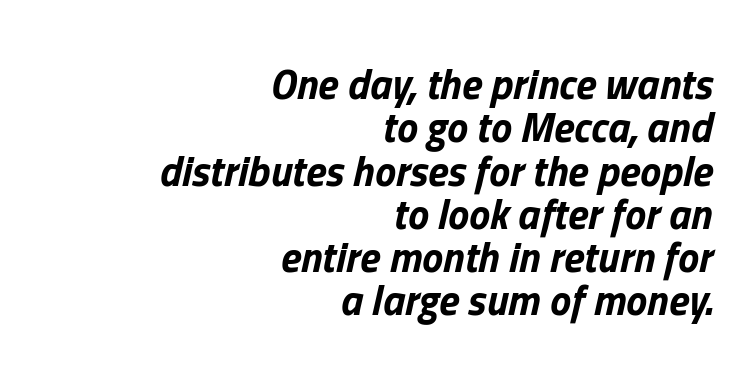
Proportional: the letters do not fall into vertical columns. Short note: letters normally spaced. Typesetter's note: full bold, strokes at maximum text heaviness. Teacher's note: observe the even right margin — that is flush-right alignment.
